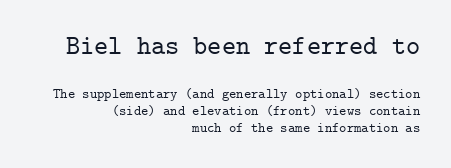
Q: Is the text italic (slanted)? A: No, it is upright.
Q: Is the text underlined? A: No.
Q: How is the paragraph aligned? A: Right-aligned.
Q: Is the spacing between letters normal or unusually wide? A: Normal.
Q: Which block of text is set in a larger size, the first (top) or the second (bottom)? A: The first (top) one.
